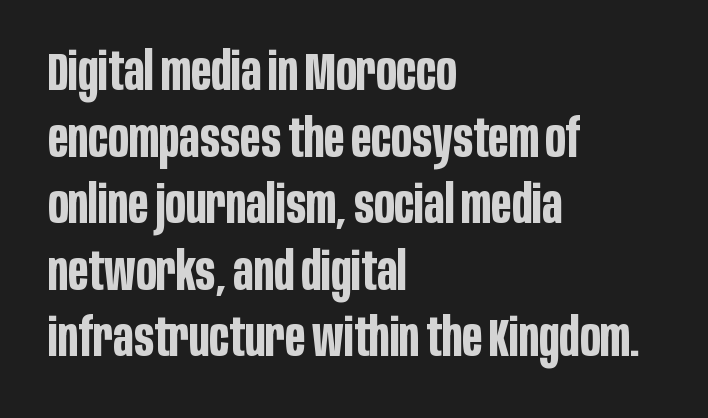
{"serif": "no", "italic": "no", "bold": "yes", "weight": "bold", "width": "condensed", "stroke_contrast": "low", "x_height": "large", "monospaced": "no", "underline": "no", "align": "left", "line_spacing": "normal", "line_spacing_ratio": 1.28, "letter_spacing": "normal", "letter_spacing_em": 0.0, "glyph_px": 52}
